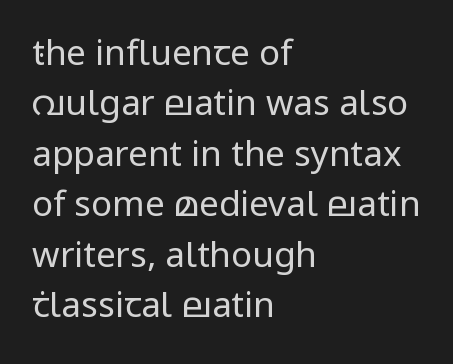
Q: Is the text bold? A: No.
Q: Is the text italic (slanted)? A: No, it is upright.
Q: Is the typeface a serif or a sans-serif typeface? A: Sans-serif.
Q: Is the text underlined? A: No.
Q: How is the paragraph aligned? A: Left-aligned.
Q: Is the spacing between letters normal or unusually wide? A: Normal.
Q: Is the spacing between lines tight, normal or loose? A: Normal.
Q: Width (condensed, normal, or wide)? A: Normal.
Q: Stroke contrast? A: Low.
Q: x-height? A: Medium.
Q: Monospaced? A: No.
